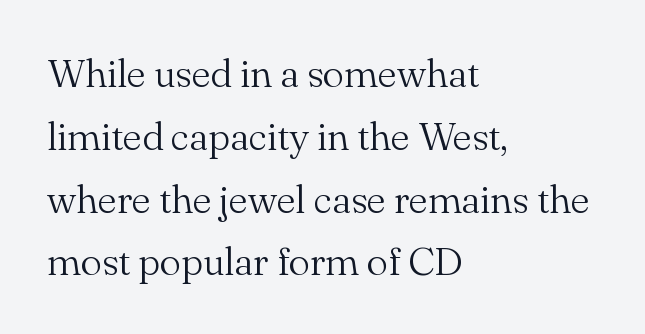
Is this a fixed-width face? No — the glyphs have proportional, varying widths. Unmarked baselines from the first word to the last. Heft: none added — not bold. Rows of type keep a routine distance in the vertical direction. Style check: upright.
